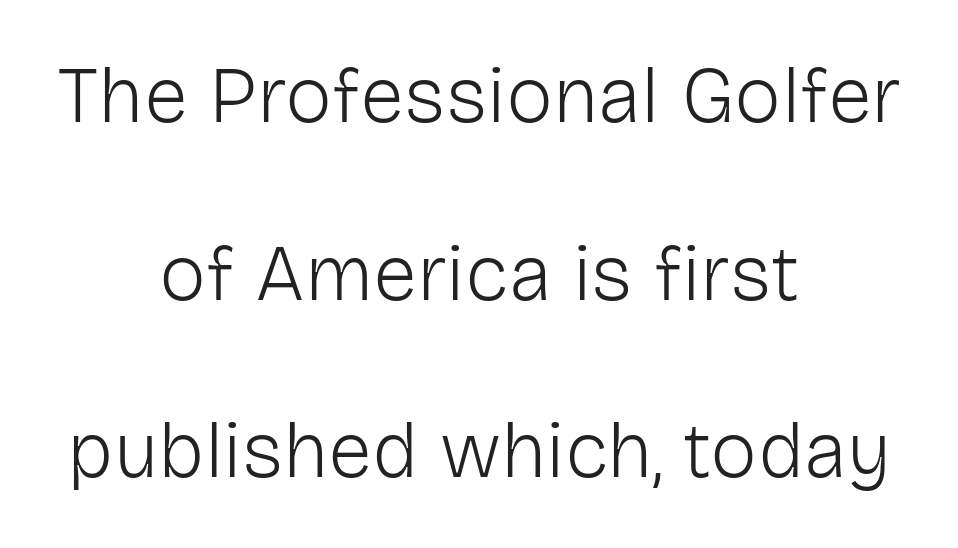
The glyphs are unaccompanied by any horizontal stroke below them. Is there much room between lines? Yes — plenty of vertical air separates them. A light-to-regular cut is what we see here. In terms of letterspacing, this is plain default setting. The letters advance in unequal steps, a hallmark of proportional type.
